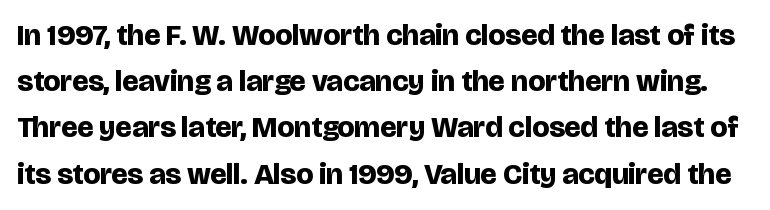
Q: Is the text bold? A: Yes.
Q: Is the text italic (slanted)? A: No, it is upright.
Q: Is the typeface a serif or a sans-serif typeface? A: Sans-serif.
Q: Is the text underlined? A: No.
Q: Is the spacing between letters normal or unusually wide? A: Normal.
Q: Is the spacing between lines tight, normal or loose? A: Normal.
Q: Width (condensed, normal, or wide)? A: Normal.
Q: Stroke contrast? A: Low.
Q: x-height? A: Large.
Q: Monospaced? A: No.
